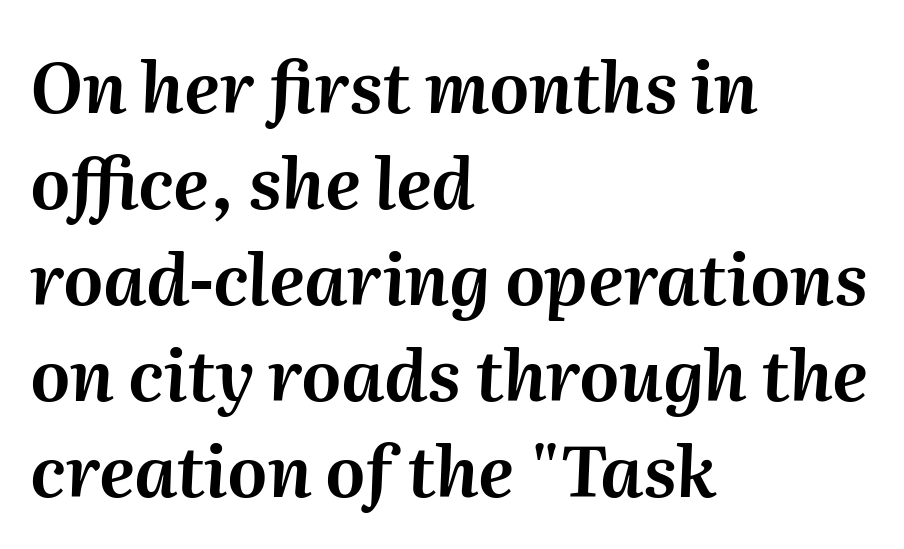
Q: Is the text italic (slanted)? A: Yes, it leans right by about 2 degrees.
Q: Is the text underlined? A: No.
Q: How is the paragraph aligned? A: Left-aligned.
Q: Is the spacing between letters normal or unusually wide? A: Normal.
Q: Is the spacing between lines tight, normal or loose? A: Normal.
Q: Width (condensed, normal, or wide)? A: Normal.
Q: Stroke contrast? A: Medium.
Q: x-height? A: Medium.
Q: Monospaced? A: No.
